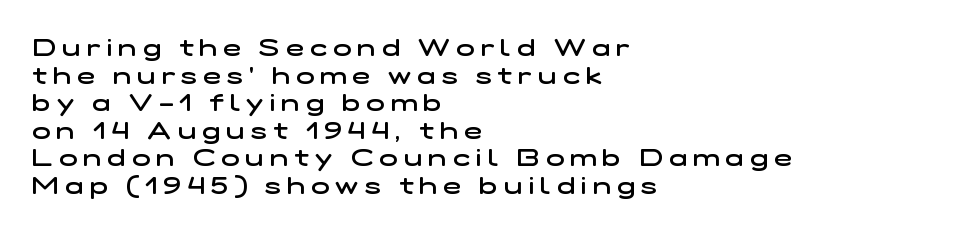
{"bold": "semi", "underline": "no", "align": "left", "line_spacing": "tight", "line_spacing_ratio": 1.15, "letter_spacing": "wide", "letter_spacing_em": 0.26, "glyph_px": 24}
